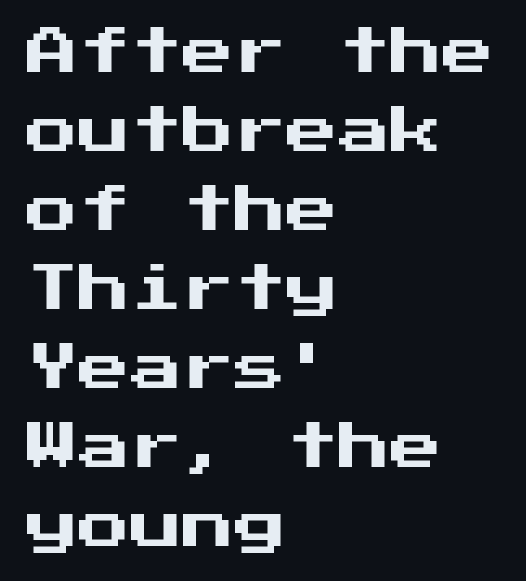
Only glyphs here, with clear space below each row. The leading is moderate, giving the passage an even texture. Nobody touched the tracking dial on this one. This sample uses a sans-serif face. Horizontal alignment here is leftward, the default for most running prose.
